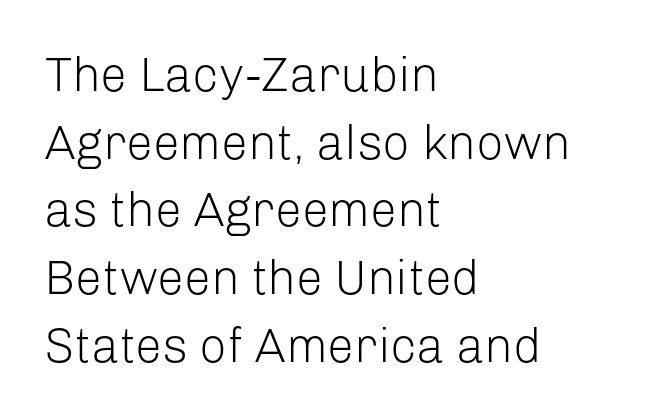
{"serif": "no", "italic": "no", "bold": "no", "weight": "light", "width": "normal", "stroke_contrast": "low", "x_height": "medium", "monospaced": "no", "underline": "no", "align": "left", "line_spacing": "normal", "line_spacing_ratio": 1.41, "letter_spacing": "normal", "letter_spacing_em": 0.0, "glyph_px": 48}
